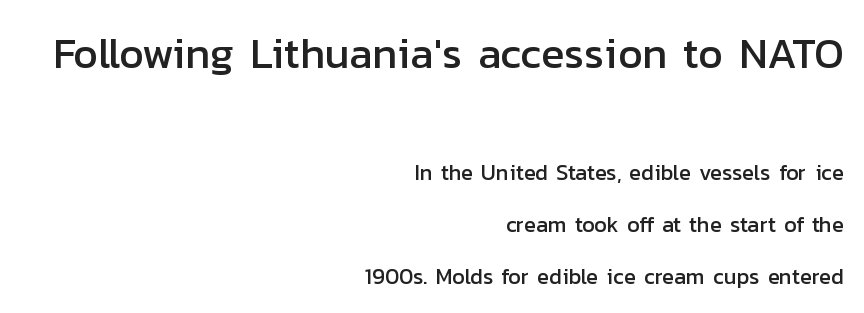
Here the glyphs are tracked normally, forming tight word shapes. In this sample the first text group is rendered at the bigger scale. Loosely led — the rows are spread out. Reading down the block, your eye finds every line finishing at a fixed right position. Check the space under the baseline: it is left empty.
